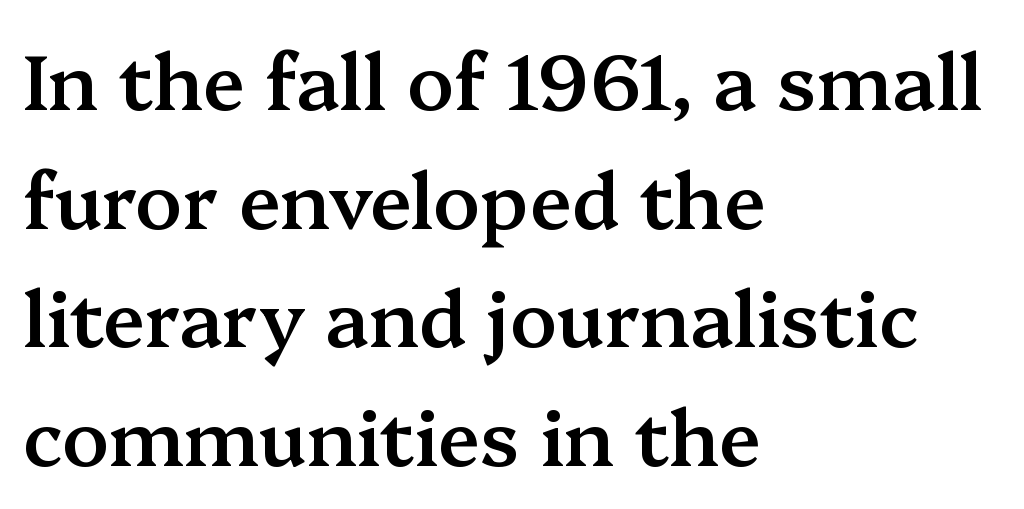
The image shows 77 px semibold serif type, upright; set left-aligned, normal line spacing (1.54x), normal letter spacing, not underlined; medium stroke contrast and a medium x-height.
